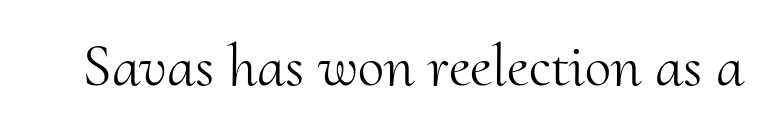
Type style note: has serifs. Glyph-to-glyph distance matches everyday printed text. The passage shown is not bold in any degree. Letters rest on an invisible, unmarked baseline. Unlike italic type, these characters show no tilt at all.
